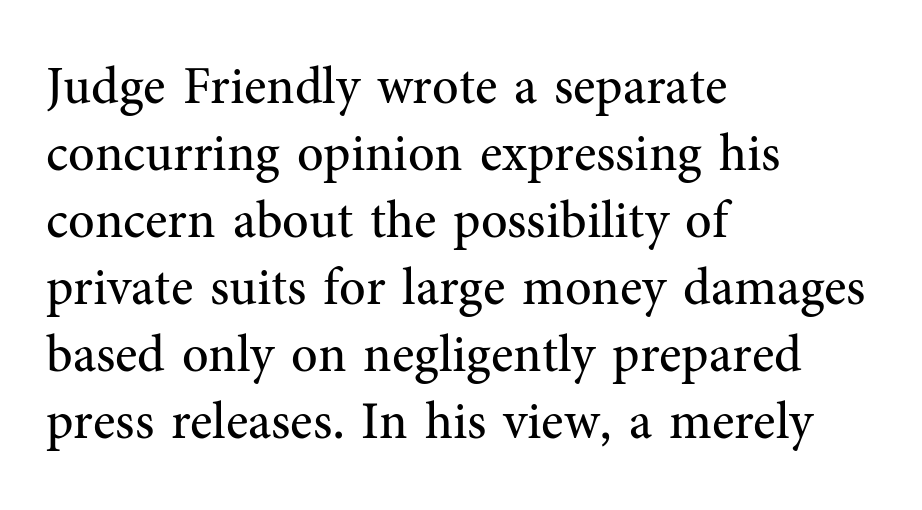
{"serif": "yes", "italic": "no", "bold": "no", "weight": "regular", "width": "normal", "stroke_contrast": "medium", "x_height": "medium", "monospaced": "no", "underline": "no", "align": "left", "line_spacing": "normal", "line_spacing_ratio": 1.29, "letter_spacing": "normal", "letter_spacing_em": 0.0, "glyph_px": 52}
